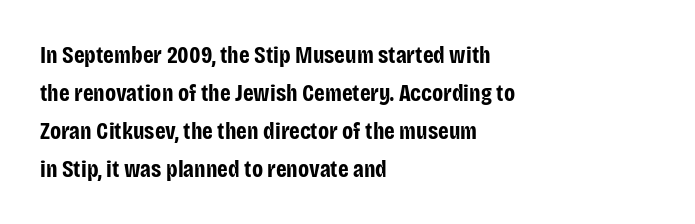
{"italic": "no", "bold": "yes", "underline": "no", "align": "left", "line_spacing": "normal", "line_spacing_ratio": 1.58, "letter_spacing": "normal", "letter_spacing_em": 0.0, "glyph_px": 24}
